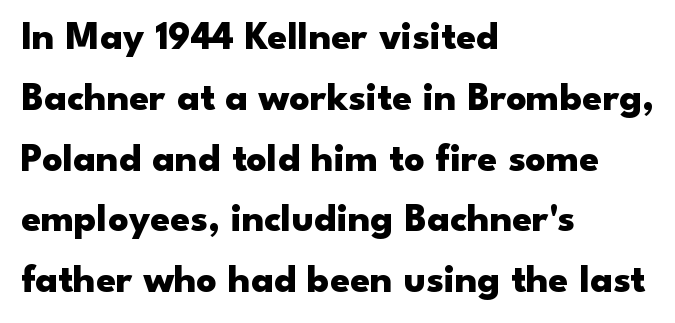
The image shows 40 px heavy, wide sans-serif type, upright; set left-aligned, normal line spacing (1.52x), normal letter spacing, not underlined; low stroke contrast and a small x-height.
